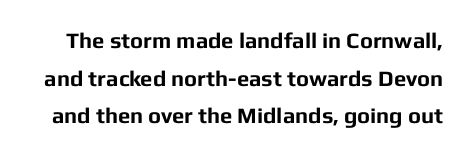
{"italic": "no", "bold": "yes", "underline": "no", "line_spacing_ratio": 1.71, "letter_spacing": "normal", "letter_spacing_em": 0.0, "glyph_px": 22}
